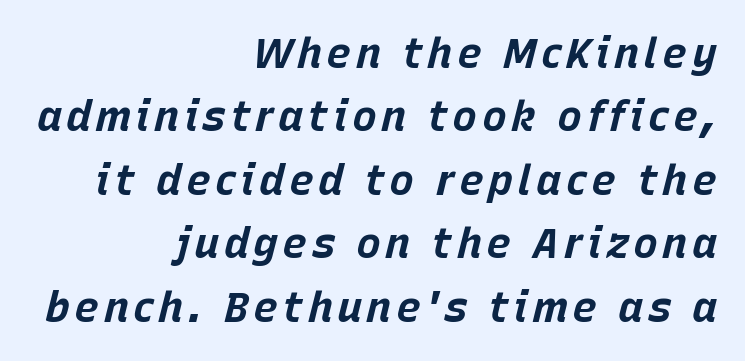
{"italic": "yes", "lean": "right", "slant_degrees": 15, "bold": "yes", "weight": "bold", "width": "normal", "stroke_contrast": "low", "x_height": "large", "monospaced": "no", "underline": "no", "align": "right", "line_spacing": "normal", "line_spacing_ratio": 1.51, "glyph_px": 42}
